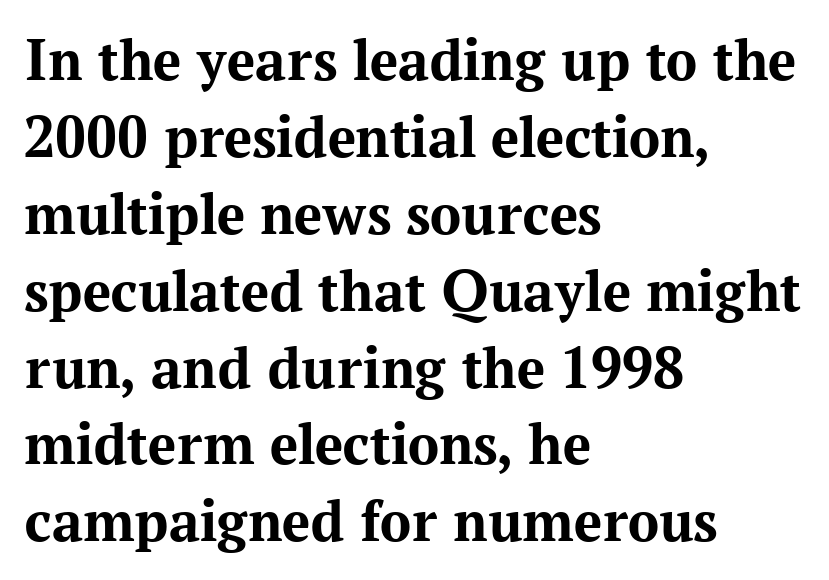
Q: Is the text bold? A: Yes.
Q: Is the text italic (slanted)? A: No, it is upright.
Q: Is the typeface a serif or a sans-serif typeface? A: Serif.
Q: Is the text underlined? A: No.
Q: How is the paragraph aligned? A: Left-aligned.
Q: Is the spacing between letters normal or unusually wide? A: Normal.
Q: Width (condensed, normal, or wide)? A: Normal.
Q: Stroke contrast? A: Medium.
Q: x-height? A: Medium.
Q: Monospaced? A: No.
